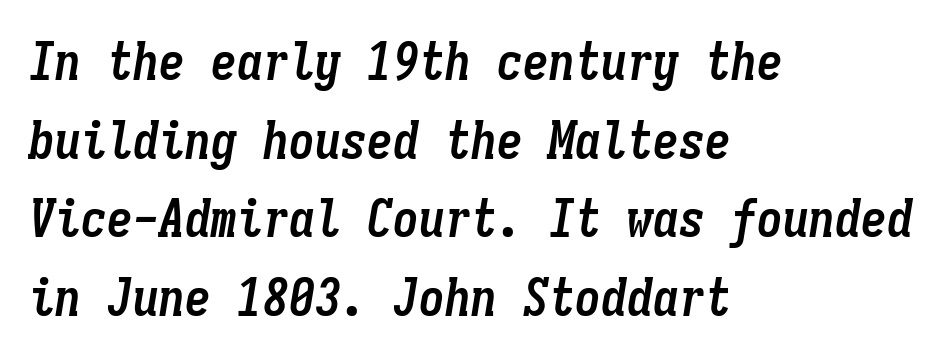
The image shows 52 px semibold, condensed type, italic (leaning right), monospaced; set left-aligned, normal line spacing (1.51x), normal letter spacing, not underlined; low stroke contrast and a medium x-height.
